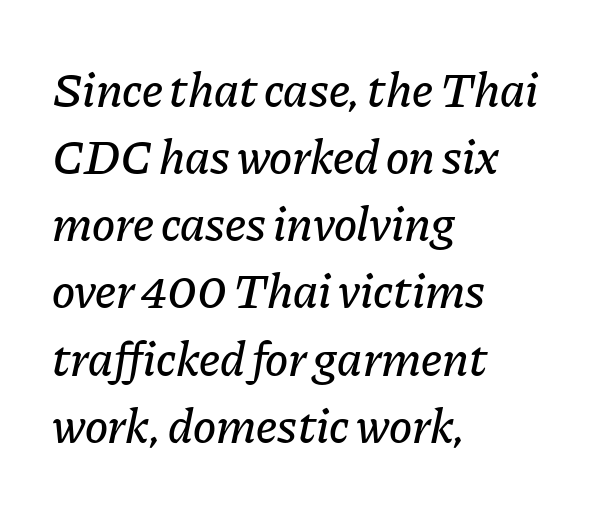
The text block is weighted toward the left margin, trailing off unevenly rightward. The face used here has a pronounced slope to its letters. You could not count columns in this text — the font is proportionally spaced. Spacing between characters is what you'd get straight out of the box.
